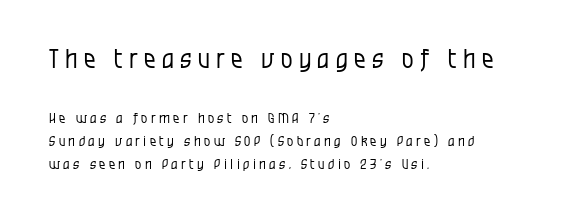
Q: Is the text bold? A: No.
Q: Is the text italic (slanted)? A: No, it is upright.
Q: Is the text underlined? A: No.
Q: How is the paragraph aligned? A: Left-aligned.
Q: Is the spacing between letters normal or unusually wide? A: Unusually wide.
Q: Is the spacing between lines tight, normal or loose? A: Normal.
Q: Which block of text is set in a larger size, the first (top) or the second (bottom)? A: The first (top) one.
